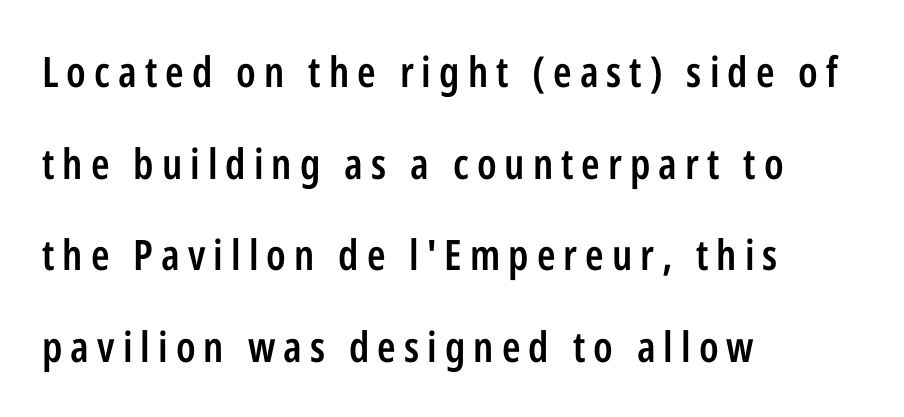
The image shows 42 px semibold, condensed sans-serif type, upright; set left-aligned, loose line spacing (2.18x), not underlined; low stroke contrast and a medium x-height.
